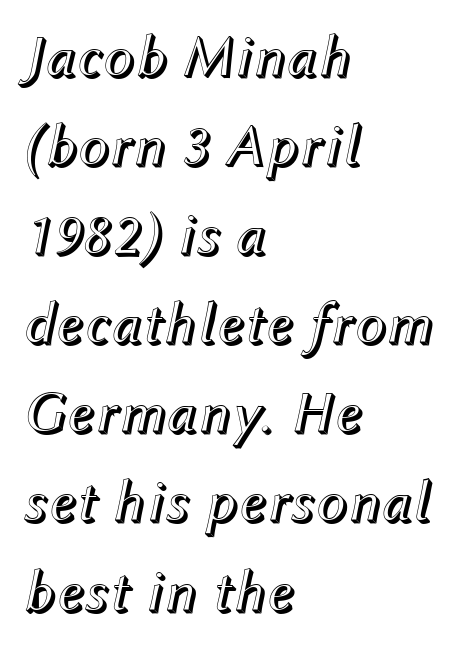
The image shows 59 px text type, italic (leaning right); set left-aligned, normal line spacing (1.51x), normal letter spacing, not underlined; a medium x-height.
